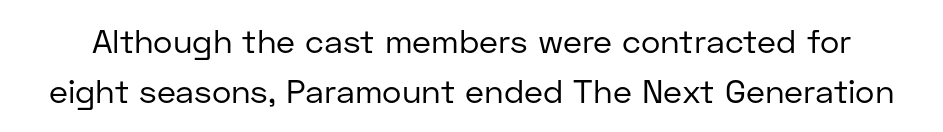
Is the stroke heavy? The answer is a plain regular-or-lighter. Spacing verdict: proportional, widths tailored to each character. No extra tracking has been applied to these lines. What kind of face is this? One without serifs — a sans.
